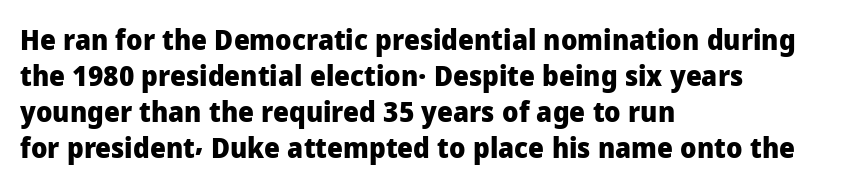
The image shows 28 px heavy sans-serif type, upright; set left-aligned, normal line spacing (1.28x), normal letter spacing, not underlined; low stroke contrast and a medium x-height.
